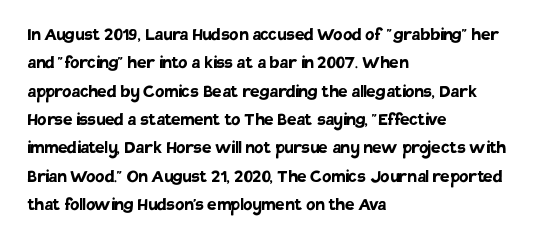
{"italic": "no", "bold": "yes", "underline": "no", "align": "left", "line_spacing": "normal", "line_spacing_ratio": 1.35, "letter_spacing": "normal", "letter_spacing_em": 0.0, "glyph_px": 21}
